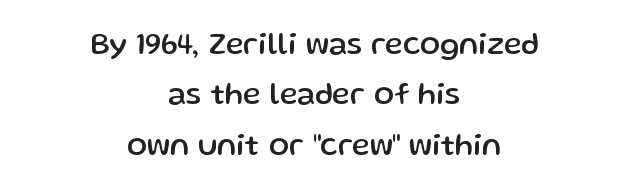
Q: Is the text italic (slanted)? A: No, it is upright.
Q: Is the typeface a serif or a sans-serif typeface? A: Sans-serif.
Q: Is the text underlined? A: No.
Q: How is the paragraph aligned? A: Centered.
Q: Is the spacing between letters normal or unusually wide? A: Normal.
Q: Is the spacing between lines tight, normal or loose? A: Normal.
Q: Width (condensed, normal, or wide)? A: Normal.
Q: Stroke contrast? A: Low.
Q: x-height? A: Medium.
Q: Monospaced? A: No.
